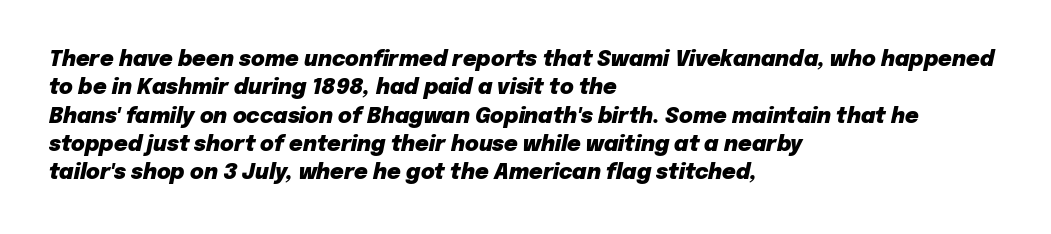
The face used here has a pronounced slope to its letters. The horizontal fit of the characters is conventional and even. A full-strength bold gives these letters their thick strokes. The compositor pushed each line to the left boundary. Descender tails drop into unmarked territory.
